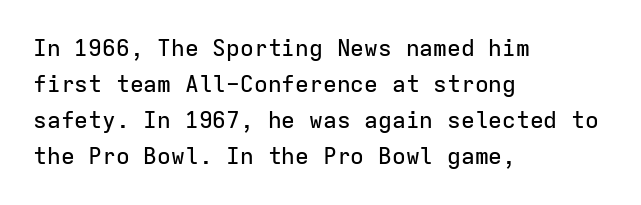
Regular leading. Check under the words: just untouched page. The type is set solid horizontally, with unmodified tracking. The paragraph has a hard left edge and a soft right edge.
